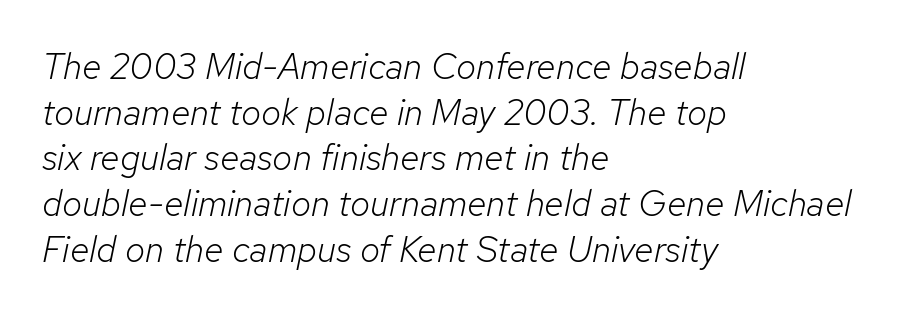
Q: Is the text bold? A: No.
Q: Is the text italic (slanted)? A: Yes, it leans right by about 12 degrees.
Q: Is the text underlined? A: No.
Q: How is the paragraph aligned? A: Left-aligned.
Q: Is the spacing between letters normal or unusually wide? A: Normal.
Q: Is the spacing between lines tight, normal or loose? A: Normal.
Q: Width (condensed, normal, or wide)? A: Normal.
Q: Stroke contrast? A: Low.
Q: x-height? A: Medium.
Q: Monospaced? A: No.
